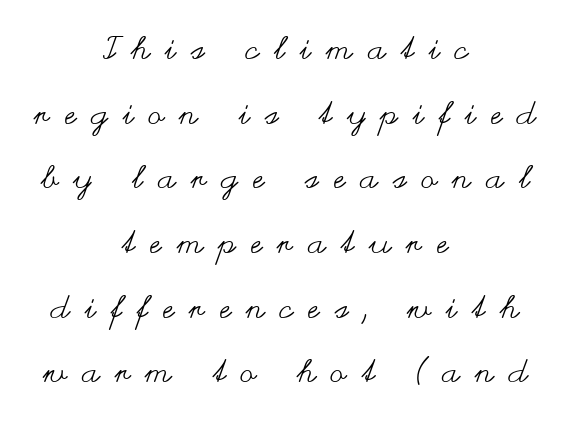
The image shows 32 px regular-weight, wide type; set centered, loose line spacing (2.02x), unusually wide letter spacing (+0.48 em), not underlined; medium stroke contrast and a small x-height.
